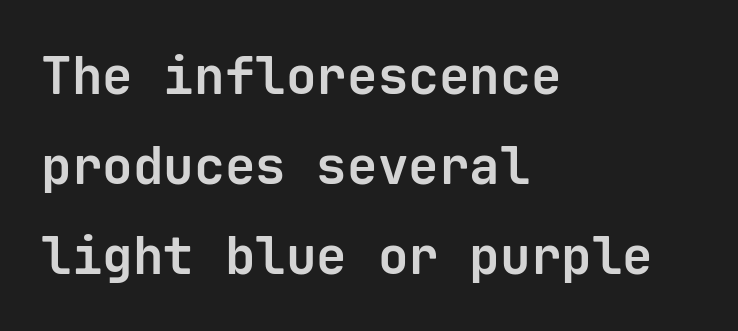
{"serif": "no", "italic": "no", "bold": "yes", "weight": "bold", "width": "normal", "stroke_contrast": "low", "x_height": "medium", "monospaced": "yes", "underline": "no", "align": "left", "line_spacing_ratio": 1.76, "letter_spacing": "normal", "letter_spacing_em": 0.0, "glyph_px": 51}
